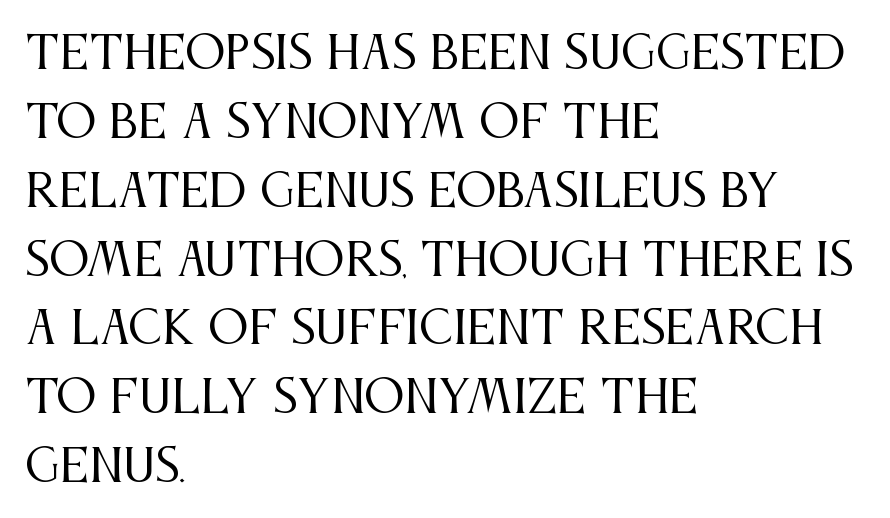
The image shows 45 px regular-weight, condensed serif type, upright; set left-aligned, normal line spacing (1.53x), normal letter spacing, not underlined; medium stroke contrast and a large x-height.
